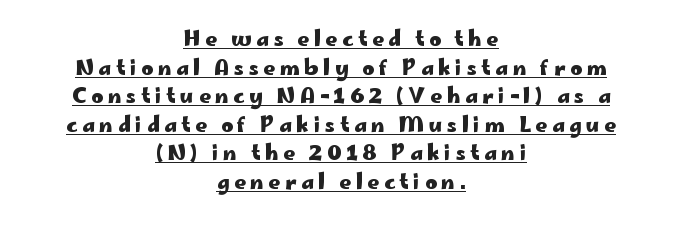
Is there much room between lines? A standard amount, neither cramped nor airy. Compared with typical body copy, the letter spacing here is much looser. Reading down the block, each line starts at a different indent, mirrored at its end. What weight is shown? A full bold with thick strokes. Underlining? Definitely there. The specimen reads as upright at a glance.
